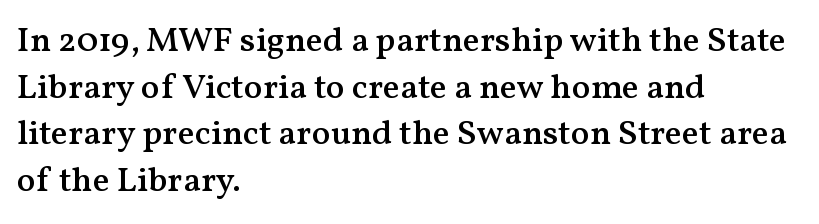
Q: Is the text bold? A: Semi-bold.
Q: Is the text italic (slanted)? A: No, it is upright.
Q: Is the typeface a serif or a sans-serif typeface? A: Serif.
Q: Is the text underlined? A: No.
Q: How is the paragraph aligned? A: Left-aligned.
Q: Is the spacing between letters normal or unusually wide? A: Normal.
Q: Is the spacing between lines tight, normal or loose? A: Normal.
Q: Width (condensed, normal, or wide)? A: Normal.
Q: Stroke contrast? A: Medium.
Q: x-height? A: Medium.
Q: Monospaced? A: No.
